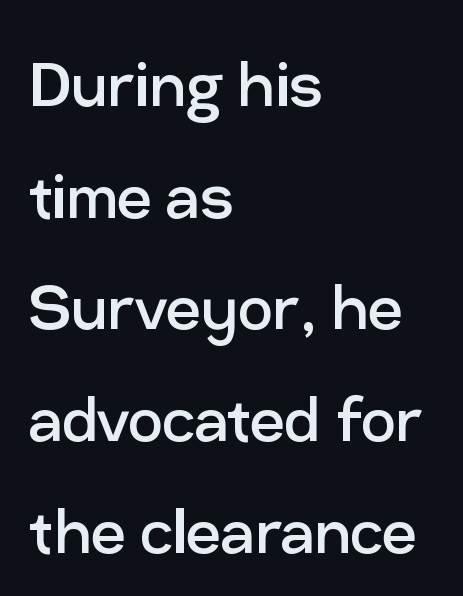
Q: Is the text bold? A: No.
Q: Is the text italic (slanted)? A: No, it is upright.
Q: Is the typeface a serif or a sans-serif typeface? A: Sans-serif.
Q: Is the text underlined? A: No.
Q: How is the paragraph aligned? A: Left-aligned.
Q: Is the spacing between letters normal or unusually wide? A: Normal.
Q: Is the spacing between lines tight, normal or loose? A: Normal.
Q: Width (condensed, normal, or wide)? A: Normal.
Q: Stroke contrast? A: Low.
Q: x-height? A: Medium.
Q: Monospaced? A: No.
